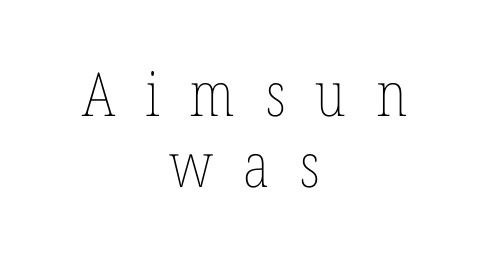
The image shows 61 px thin, condensed type, upright; set centered, line spacing 1.17x, unusually wide letter spacing (+0.49 em), not underlined; low stroke contrast and a medium x-height.
